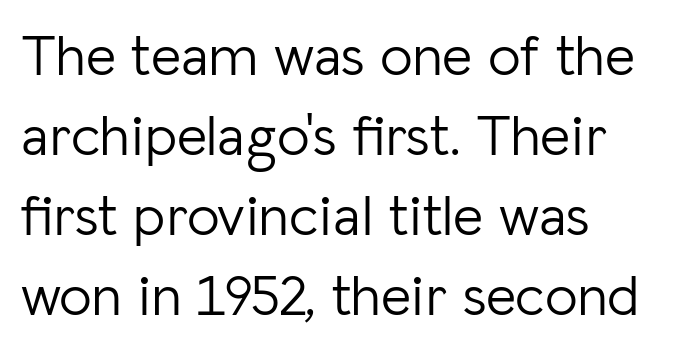
{"serif": "no", "italic": "no", "bold": "no", "weight": "light", "width": "normal", "stroke_contrast": "low", "x_height": "medium", "monospaced": "no", "underline": "no", "align": "left", "line_spacing": "normal", "line_spacing_ratio": 1.38, "letter_spacing": "normal", "letter_spacing_em": 0.0, "glyph_px": 58}
